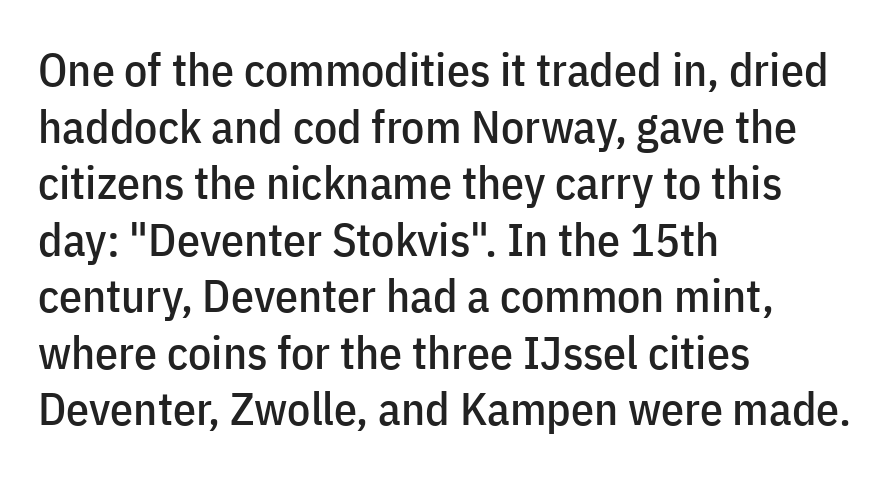
Do the characters align in a grid? No, the font is proportional. The face used here is rendered with its standard letterfit. All the whitespace from short lines collects on the right. What kind of face is this? One without serifs — a sans. Posture: upright roman.
